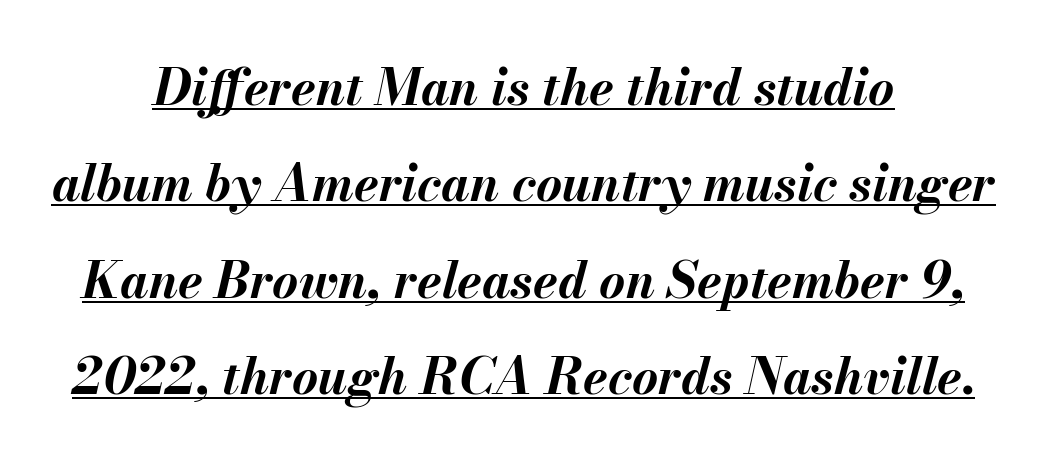
Q: Is the text bold? A: Yes.
Q: Is the text italic (slanted)? A: Yes, it leans right by about 13 degrees.
Q: Is the text underlined? A: Yes.
Q: Is the spacing between letters normal or unusually wide? A: Normal.
Q: Is the spacing between lines tight, normal or loose? A: Loose.
Q: Width (condensed, normal, or wide)? A: Normal.
Q: Stroke contrast? A: Medium.
Q: x-height? A: Small.
Q: Monospaced? A: No.
